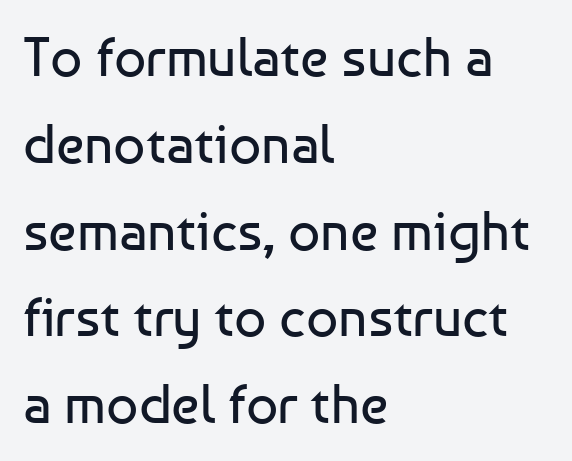
{"serif": "no", "italic": "no", "bold": "no", "weight": "regular", "width": "normal", "stroke_contrast": "low", "x_height": "medium", "monospaced": "no", "underline": "no", "align": "left", "line_spacing": "normal", "line_spacing_ratio": 1.55, "letter_spacing": "normal", "letter_spacing_em": 0.0, "glyph_px": 56}
